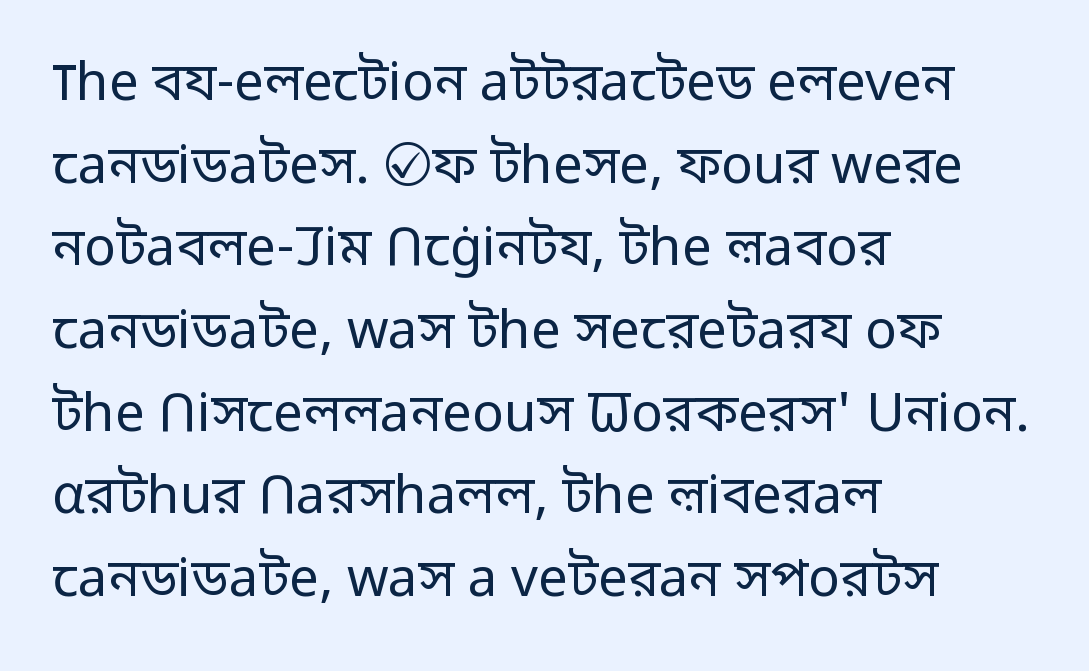
{"serif": "no", "italic": "no", "bold": "no", "weight": "regular", "width": "normal", "stroke_contrast": "low", "x_height": "medium", "monospaced": "no", "underline": "no", "align": "left", "line_spacing": "normal", "line_spacing_ratio": 1.56, "letter_spacing": "normal", "letter_spacing_em": 0.0, "glyph_px": 53}
